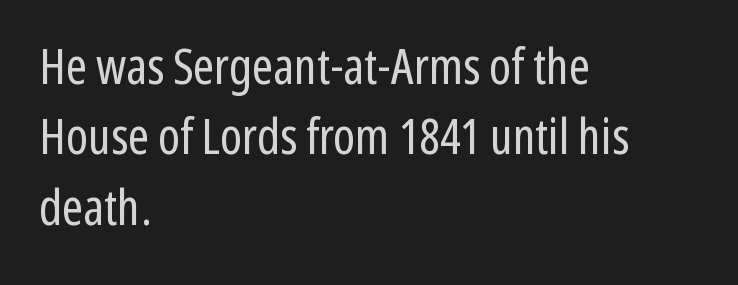
Glance below the letters and you will spot only blank space. Spacing verdict: proportional, widths tailored to each character. Inter-character spacing is left at the font's built-in metrics. On a weight scale, this lands at 450 or below.
